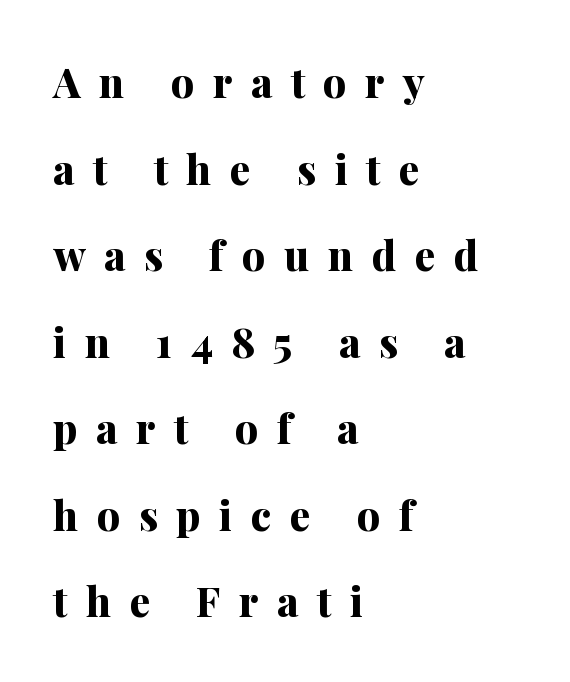
Q: Is the text bold? A: Yes.
Q: Is the text italic (slanted)? A: No, it is upright.
Q: Is the typeface a serif or a sans-serif typeface? A: Serif.
Q: Is the text underlined? A: No.
Q: How is the paragraph aligned? A: Left-aligned.
Q: Is the spacing between letters normal or unusually wide? A: Unusually wide.
Q: Is the spacing between lines tight, normal or loose? A: Loose.
Q: Width (condensed, normal, or wide)? A: Normal.
Q: Stroke contrast? A: Medium.
Q: x-height? A: Medium.
Q: Monospaced? A: No.
